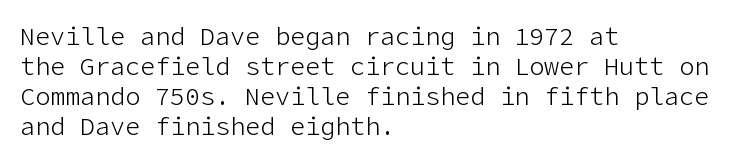
{"italic": "no", "bold": "no", "underline": "no", "align": "left", "line_spacing_ratio": 1.2, "letter_spacing": "normal", "letter_spacing_em": 0.0, "glyph_px": 25}
